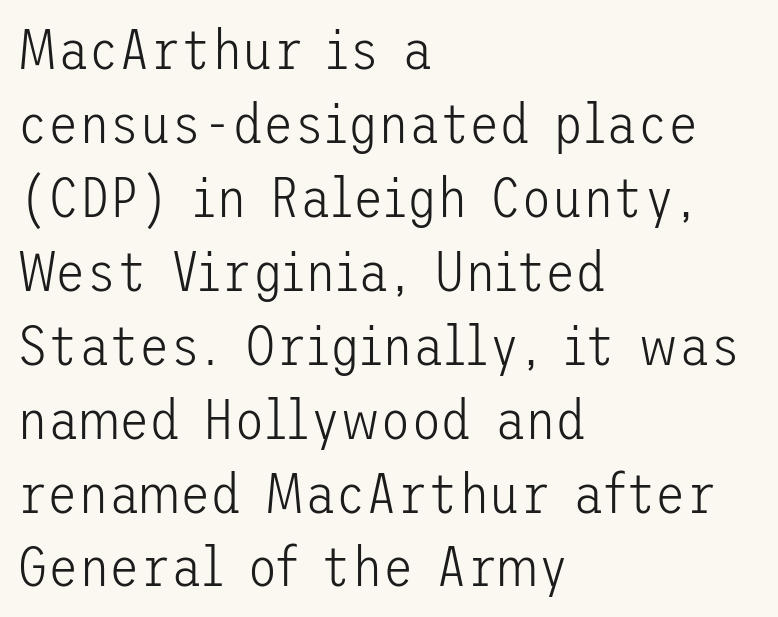
The image shows 56 px light sans-serif type, upright; set left-aligned, normal line spacing (1.32x), normal letter spacing, not underlined; low stroke contrast and a medium x-height.
